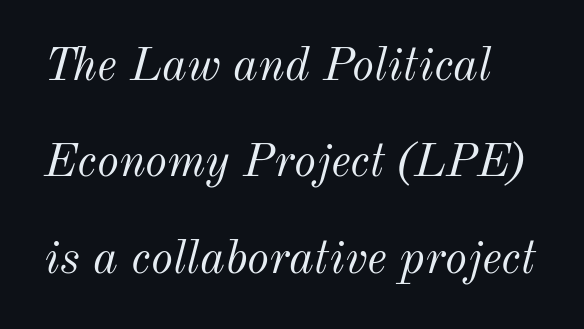
Q: Is the text bold? A: No.
Q: Is the text italic (slanted)? A: Yes, it leans right by about 12 degrees.
Q: Is the text underlined? A: No.
Q: Is the spacing between letters normal or unusually wide? A: Normal.
Q: Is the spacing between lines tight, normal or loose? A: Loose.
Q: Width (condensed, normal, or wide)? A: Normal.
Q: Stroke contrast? A: Medium.
Q: x-height? A: Small.
Q: Monospaced? A: No.
